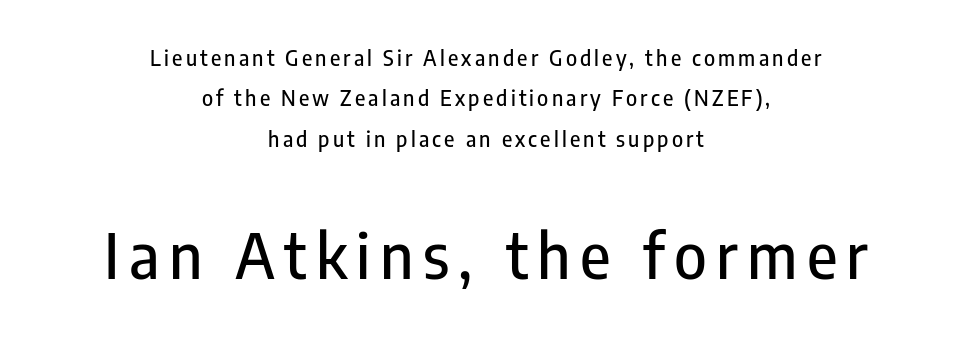
The designer dialed line spacing up above the default. No feet cap the strokes, marking this as sans-serif type. Posture: vertical. The rendering uses natural spacing where letterforms have individual widths.
